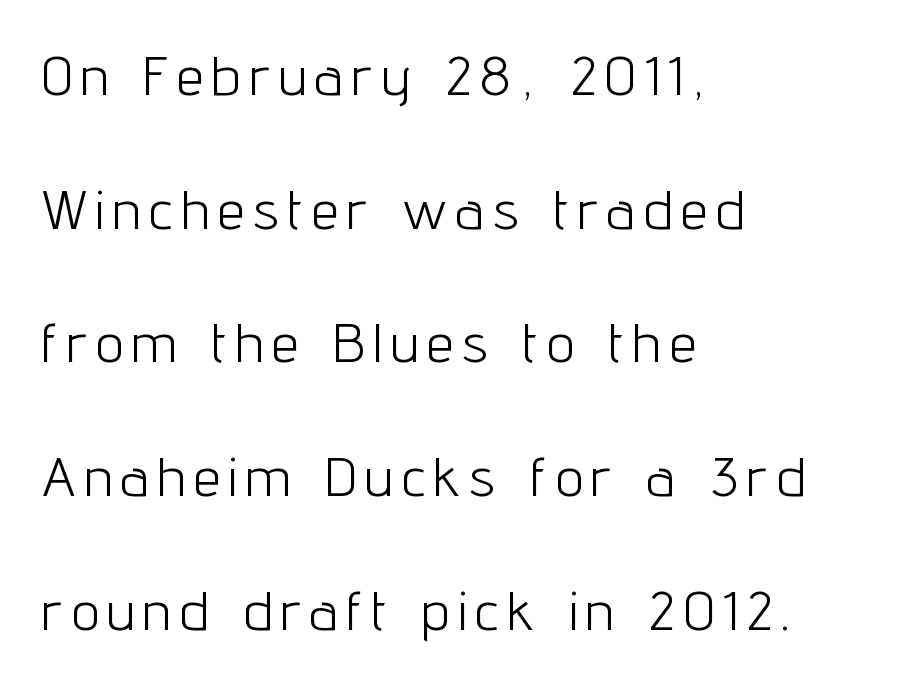
The image shows 55 px light, condensed sans-serif type, upright; set left-aligned, loose line spacing (2.43x), not underlined; low stroke contrast and a medium x-height.
